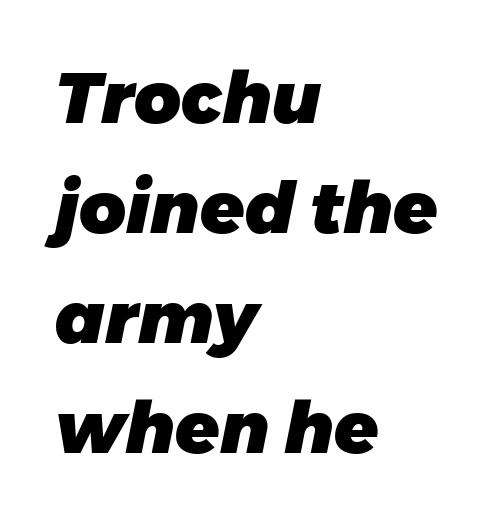
Q: Is the text bold? A: Yes.
Q: Is the typeface a serif or a sans-serif typeface? A: Sans-serif.
Q: Is the text underlined? A: No.
Q: How is the paragraph aligned? A: Left-aligned.
Q: Is the spacing between letters normal or unusually wide? A: Normal.
Q: Is the spacing between lines tight, normal or loose? A: Normal.
Q: Width (condensed, normal, or wide)? A: Normal.
Q: Stroke contrast? A: Low.
Q: x-height? A: Large.
Q: Monospaced? A: No.
